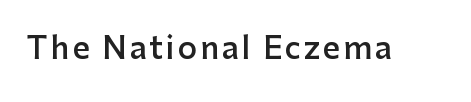
These lines are rendered in a variable-pitch font. Compared with an ordinary text face, these strokes are moderately heavier — a semibold. The type family on display is of the sans-serif kind. Anything drawn beneath the words? Only blank space. These lines were composed using upright roman letters.
